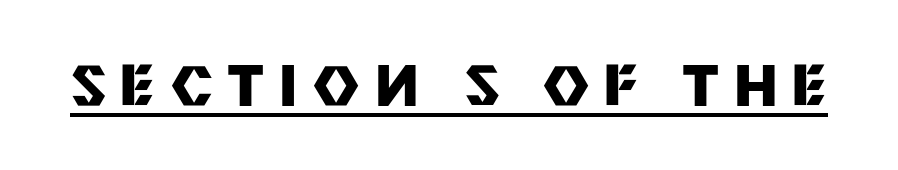
The image shows 56 px heavy sans-serif type, upright; set unusually wide letter spacing (+0.28 em), underlined; medium stroke contrast and a large x-height.
